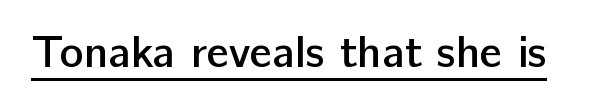
The image shows 45 px semibold sans-serif type, upright; set normal letter spacing, underlined; low stroke contrast and a medium x-height.
